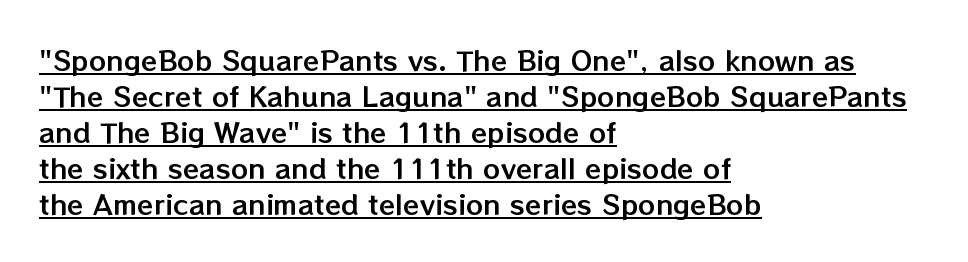
The image shows 27 px text type, upright; set left-aligned, normal line spacing (1.33x), normal letter spacing, underlined.
